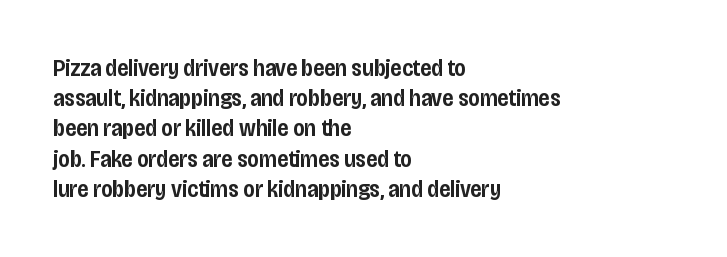
These lines are set flush left with a ragged right edge. Reading down the column, the eye jumps a familiar distance to each next line. The face used here is a semibold: visibly heavier than regular, lighter than bold. The specimen omits any rule beneath the text block's lines. Spacing between characters is what you'd get straight out of the box.
